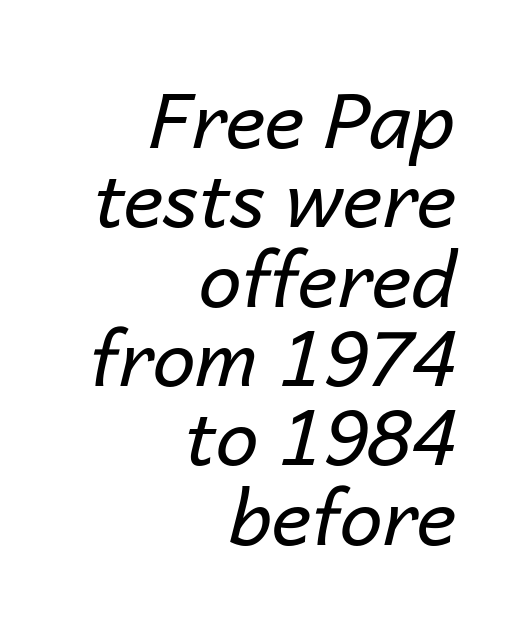
Q: Is the text bold? A: No.
Q: Is the text italic (slanted)? A: Yes, it leans right by about 14 degrees.
Q: Is the text underlined? A: No.
Q: How is the paragraph aligned? A: Right-aligned.
Q: Is the spacing between letters normal or unusually wide? A: Normal.
Q: Is the spacing between lines tight, normal or loose? A: Tight.
Q: Width (condensed, normal, or wide)? A: Normal.
Q: Stroke contrast? A: Low.
Q: x-height? A: Medium.
Q: Monospaced? A: No.
